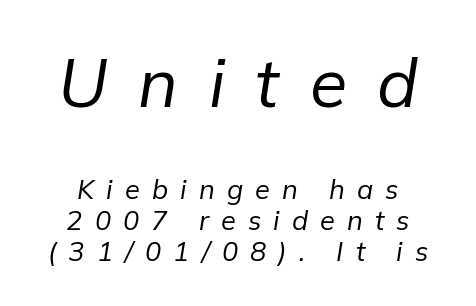
Q: Is the text bold? A: No.
Q: Is the text italic (slanted)? A: Yes, it leans right by about 9 degrees.
Q: Is the text underlined? A: No.
Q: Is the spacing between letters normal or unusually wide? A: Unusually wide.
Q: Is the spacing between lines tight, normal or loose? A: Tight.
Q: Which block of text is set in a larger size, the first (top) or the second (bottom)? A: The first (top) one.
Q: Width (condensed, normal, or wide)? A: Normal.
Q: Stroke contrast? A: Low.
Q: x-height? A: Medium.
Q: Monospaced? A: No.
